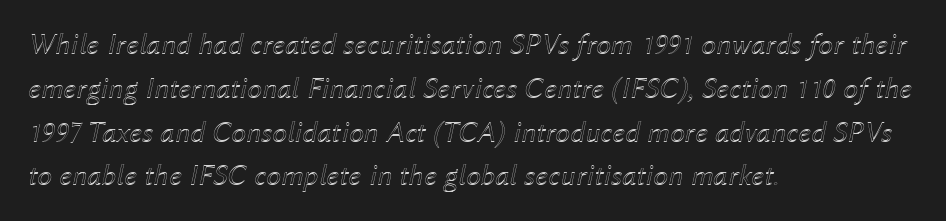
{"italic": "yes", "lean": "right", "slant_degrees": 12, "width": "normal", "x_height": "medium", "monospaced": "no", "underline": "no", "align": "left", "line_spacing": "normal", "line_spacing_ratio": 1.46, "letter_spacing": "normal", "letter_spacing_em": 0.0, "glyph_px": 30}
